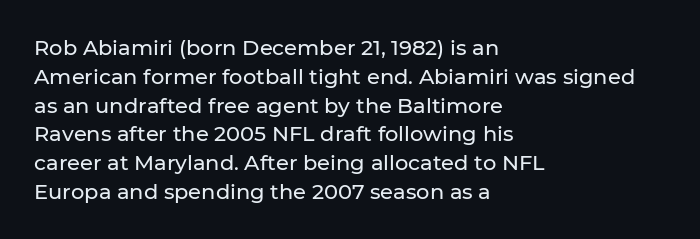
Q: Is the text italic (slanted)? A: No, it is upright.
Q: Is the text underlined? A: No.
Q: How is the paragraph aligned? A: Left-aligned.
Q: Is the spacing between letters normal or unusually wide? A: Normal.
Q: Is the spacing between lines tight, normal or loose? A: Normal.
